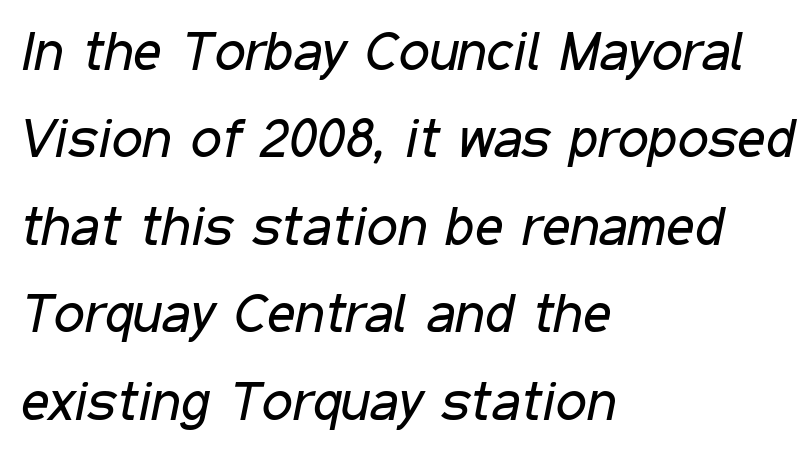
There is no visible air inserted between adjacent glyphs. The rendering uses natural spacing where letterforms have individual widths. This sample is left-justified, so line endings fall wherever the words run out. No heavy texture on the line: the type isn't bold.
